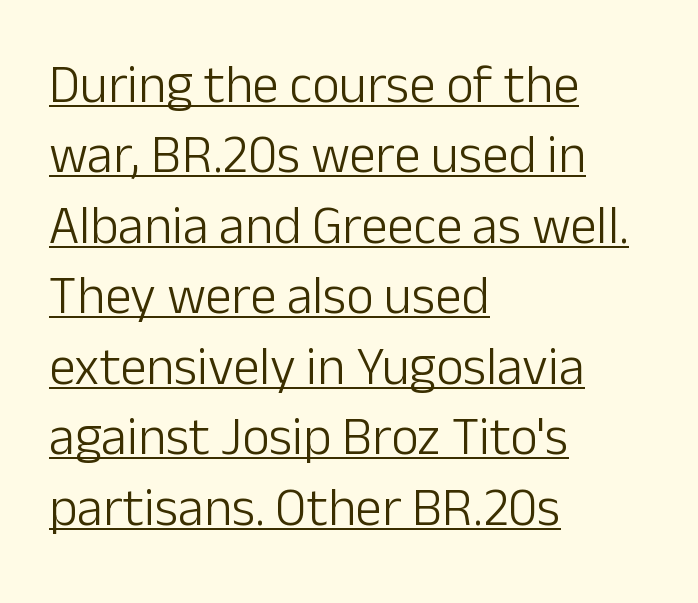
{"serif": "no", "italic": "no", "bold": "no", "weight": "light", "width": "normal", "stroke_contrast": "low", "x_height": "medium", "monospaced": "no", "underline": "yes", "align": "left", "line_spacing": "normal", "line_spacing_ratio": 1.33, "letter_spacing": "normal", "letter_spacing_em": 0.0, "glyph_px": 53}
